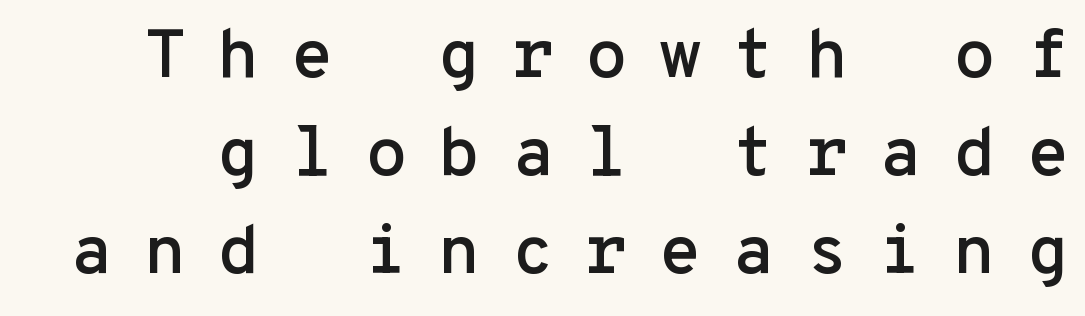
{"serif": "no", "italic": "no", "width": "normal", "stroke_contrast": "low", "x_height": "medium", "monospaced": "yes", "underline": "no", "line_spacing": "normal", "line_spacing_ratio": 1.42, "letter_spacing": "wide", "letter_spacing_em": 0.45, "glyph_px": 69}
